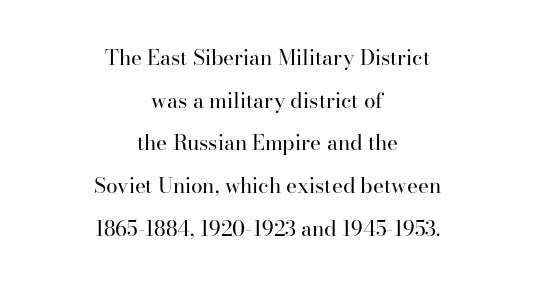
Q: Is the text bold? A: No.
Q: Is the text italic (slanted)? A: No, it is upright.
Q: Is the text underlined? A: No.
Q: How is the paragraph aligned? A: Centered.
Q: Is the spacing between letters normal or unusually wide? A: Normal.
Q: Is the spacing between lines tight, normal or loose? A: Loose.
